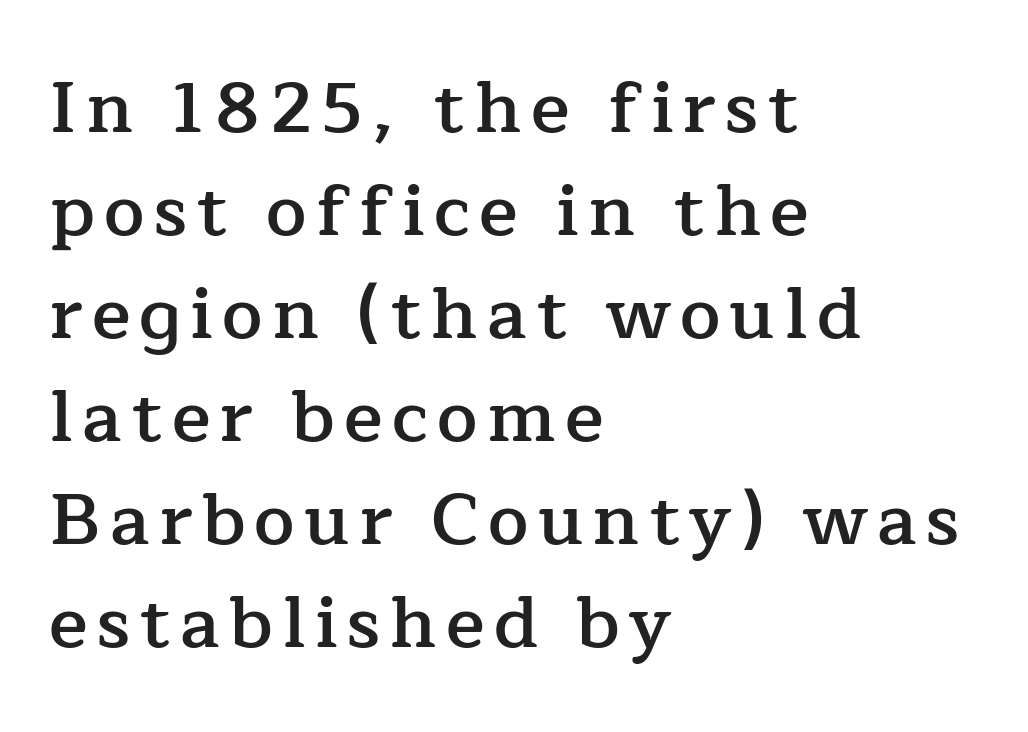
Q: Is the text bold? A: Semi-bold.
Q: Is the text italic (slanted)? A: No, it is upright.
Q: Is the typeface a serif or a sans-serif typeface? A: Serif.
Q: Is the text underlined? A: No.
Q: How is the paragraph aligned? A: Left-aligned.
Q: Is the spacing between lines tight, normal or loose? A: Normal.
Q: Width (condensed, normal, or wide)? A: Normal.
Q: Stroke contrast? A: Low.
Q: x-height? A: Medium.
Q: Monospaced? A: No.
